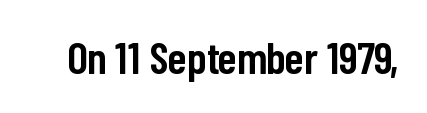
The image shows 45 px semibold, condensed sans-serif type, upright; set normal letter spacing, not underlined; low stroke contrast and a medium x-height.
